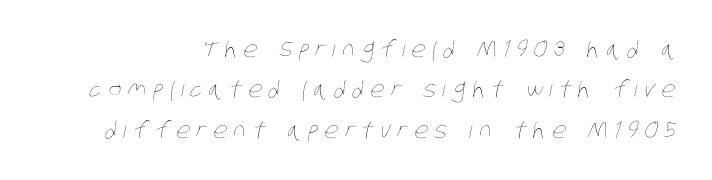
This rendering widens character spacing well past its baseline value. The font sits on the lighter half of the weight spectrum, regular included. Check under the words: just untouched page.
